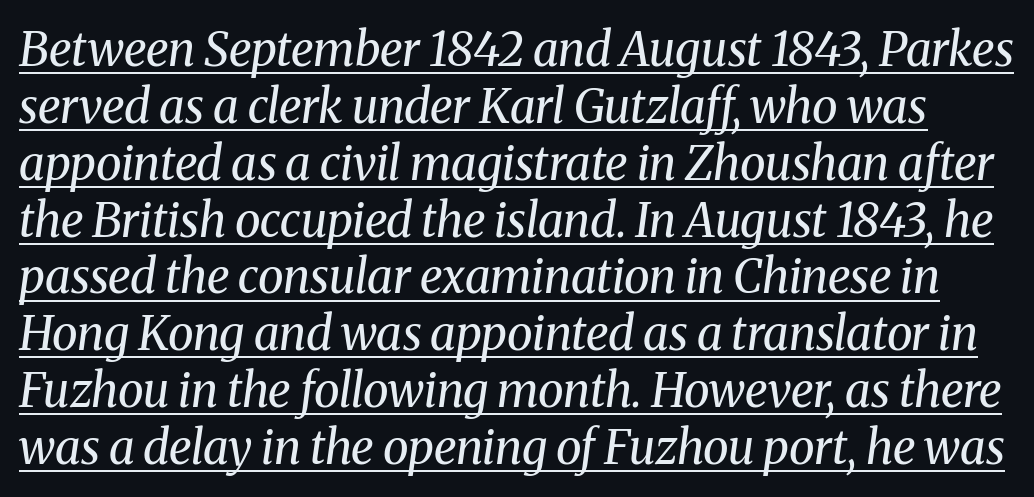
Q: Is the text bold? A: No.
Q: Is the text italic (slanted)? A: Yes, it leans right by about 8 degrees.
Q: Is the typeface a serif or a sans-serif typeface? A: Serif.
Q: Is the text underlined? A: Yes.
Q: Is the spacing between letters normal or unusually wide? A: Normal.
Q: Width (condensed, normal, or wide)? A: Normal.
Q: Stroke contrast? A: Medium.
Q: x-height? A: Medium.
Q: Monospaced? A: No.
